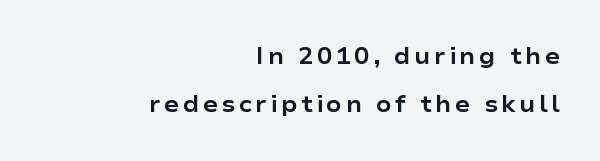
The image shows 23 px bold type, upright; set right-aligned, loose line spacing (2.07x), not underlined.
